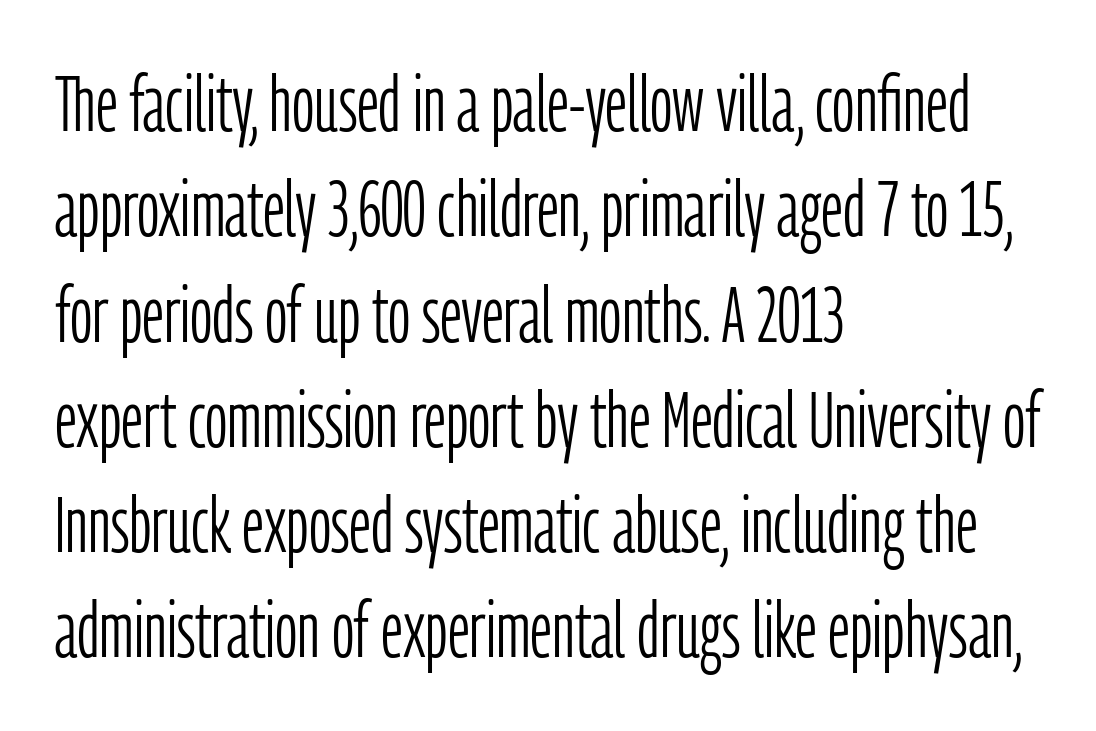
The image shows 78 px light, condensed sans-serif type, upright; set left-aligned, normal line spacing (1.35x), normal letter spacing, not underlined; low stroke contrast and a medium x-height.
